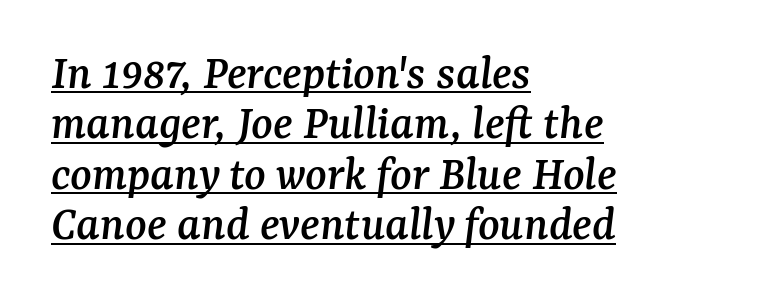
Each line of the rendering has a horizontal stroke beneath the glyphs. Slanted lettering throughout. This sample has the flowing, uneven cadence of proportional lettering. You can tell from the footed stems that serif type was used. Does extra space separate the letters? No, they use regular spacing. Vertical spacing — tight.
